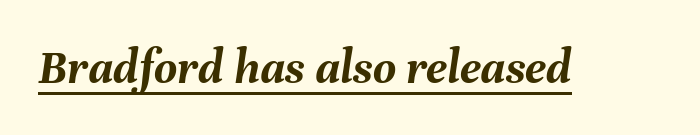
Underlining? Definitely there. The whole block is typeset with a tilt. A full-strength bold gives these letters their thick strokes. This sample has the flowing, uneven cadence of proportional lettering. Default kerning and tracking; the words read as compact shapes.
